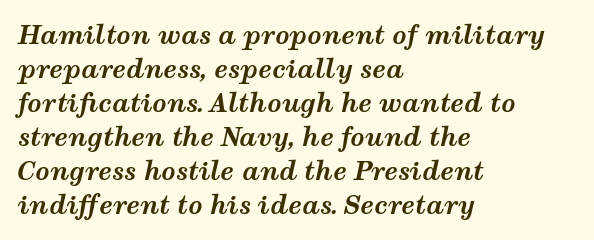
Q: Is the text bold? A: Yes.
Q: Is the text italic (slanted)? A: Yes, it leans right by about 12 degrees.
Q: Is the text underlined? A: No.
Q: How is the paragraph aligned? A: Left-aligned.
Q: Is the spacing between letters normal or unusually wide? A: Normal.
Q: Is the spacing between lines tight, normal or loose? A: Normal.
